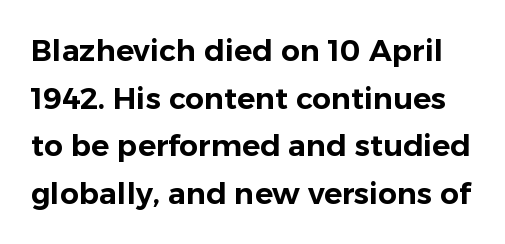
{"serif": "no", "italic": "no", "width": "normal", "stroke_contrast": "low", "x_height": "medium", "monospaced": "no", "underline": "no", "line_spacing": "normal", "line_spacing_ratio": 1.59, "letter_spacing": "normal", "letter_spacing_em": 0.0, "glyph_px": 30}
